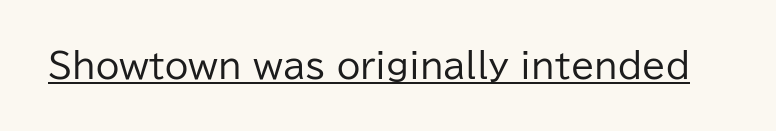
Q: Is the text bold? A: No.
Q: Is the text italic (slanted)? A: No, it is upright.
Q: Is the typeface a serif or a sans-serif typeface? A: Sans-serif.
Q: Is the text underlined? A: Yes.
Q: Is the spacing between letters normal or unusually wide? A: Normal.
Q: Width (condensed, normal, or wide)? A: Normal.
Q: Stroke contrast? A: Low.
Q: x-height? A: Medium.
Q: Monospaced? A: No.
